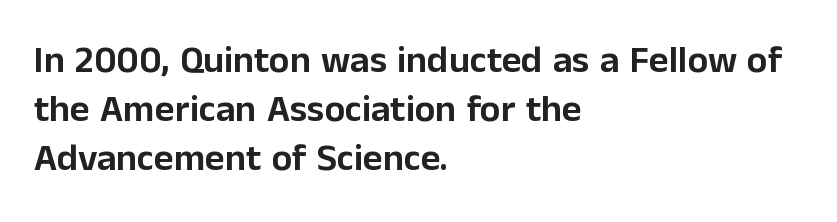
{"serif": "no", "italic": "no", "width": "normal", "stroke_contrast": "low", "x_height": "medium", "monospaced": "no", "underline": "no", "align": "left", "line_spacing": "normal", "line_spacing_ratio": 1.29, "letter_spacing": "normal", "letter_spacing_em": 0.0, "glyph_px": 38}
